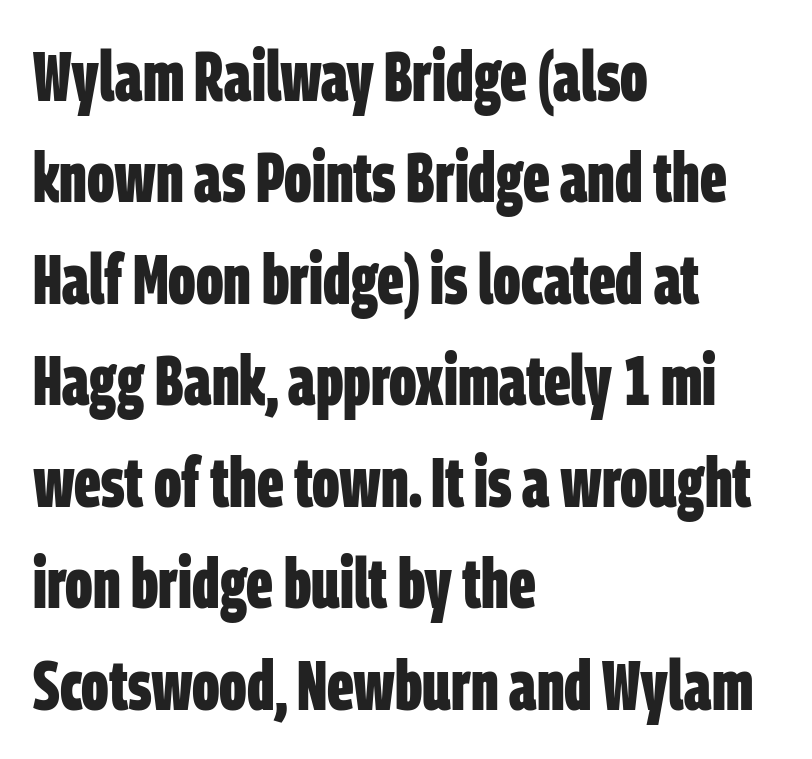
Q: Is the text bold? A: Yes.
Q: Is the typeface a serif or a sans-serif typeface? A: Sans-serif.
Q: Is the text underlined? A: No.
Q: How is the paragraph aligned? A: Left-aligned.
Q: Is the spacing between letters normal or unusually wide? A: Normal.
Q: Is the spacing between lines tight, normal or loose? A: Normal.
Q: Width (condensed, normal, or wide)? A: Condensed.
Q: Stroke contrast? A: Low.
Q: x-height? A: Large.
Q: Monospaced? A: No.
